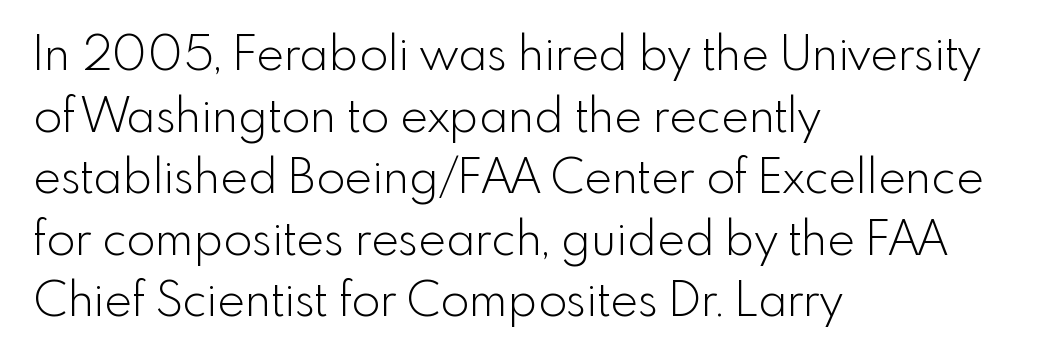
{"serif": "no", "italic": "no", "bold": "no", "weight": "light", "width": "normal", "x_height": "small", "monospaced": "no", "underline": "no", "align": "left", "line_spacing": "normal", "line_spacing_ratio": 1.31, "letter_spacing": "normal", "letter_spacing_em": 0.0, "glyph_px": 47}
